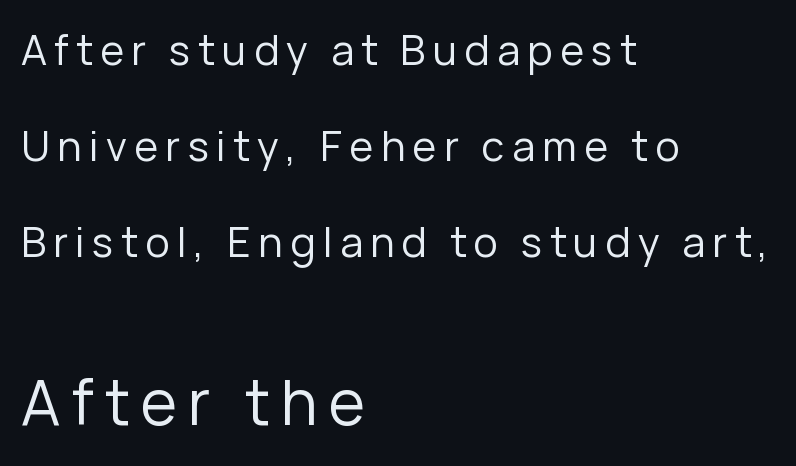
Here the second block reads like a headline and the first like body copy. You can tell it's not italic because the verticals are truly vertical. The foot of each line stays bare and open. Stem width sits at or under what a default text font uses.
